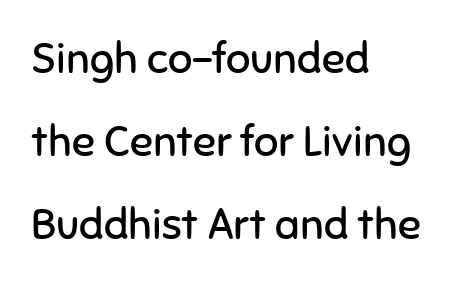
{"serif": "no", "italic": "no", "bold": "no", "weight": "regular", "width": "normal", "stroke_contrast": "low", "x_height": "medium", "monospaced": "no", "underline": "no", "align": "left", "line_spacing": "loose", "line_spacing_ratio": 1.93, "letter_spacing": "normal", "letter_spacing_em": 0.0, "glyph_px": 43}
